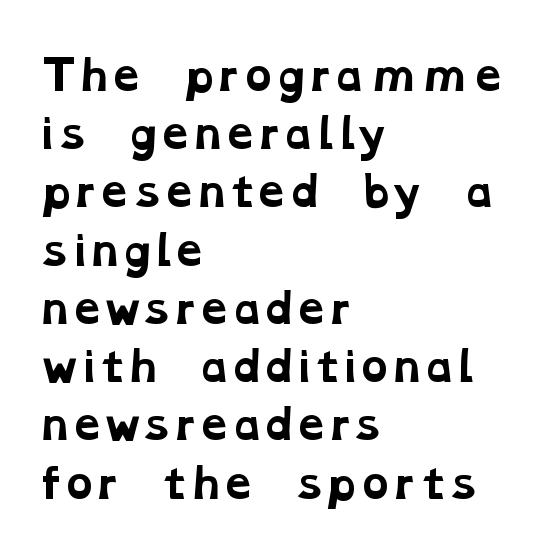
Typeset ragged right — the left edge is the straight one. You can tell from the footed stems that serif type was used. Each letter keeps its own natural width here, so spacing adapts to shape. The zone under the glyphs is completely vacant. Chunky letters — that's bold for sure.
